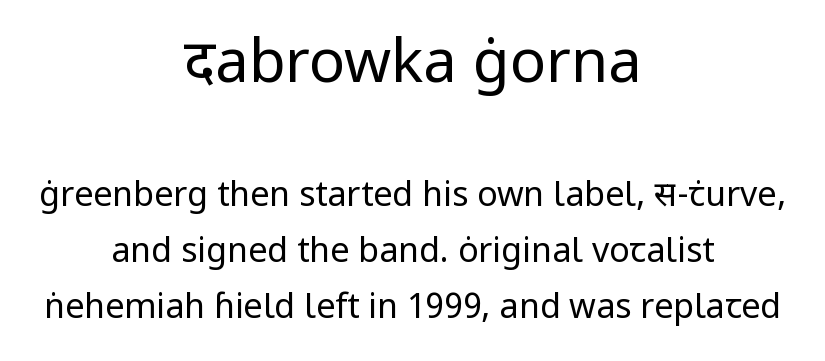
Q: Is the text bold? A: No.
Q: Is the text italic (slanted)? A: No, it is upright.
Q: Is the typeface a serif or a sans-serif typeface? A: Sans-serif.
Q: Is the text underlined? A: No.
Q: How is the paragraph aligned? A: Centered.
Q: Is the spacing between letters normal or unusually wide? A: Normal.
Q: Is the spacing between lines tight, normal or loose? A: Normal.
Q: Which block of text is set in a larger size, the first (top) or the second (bottom)? A: The first (top) one.
Q: Width (condensed, normal, or wide)? A: Normal.
Q: Stroke contrast? A: Low.
Q: x-height? A: Medium.
Q: Monospaced? A: No.
